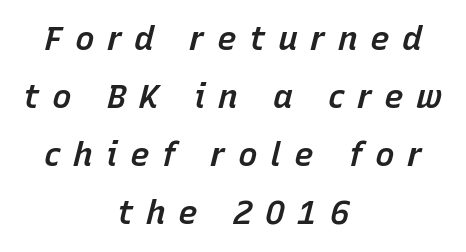
Q: Is the text bold? A: Semi-bold.
Q: Is the text italic (slanted)? A: Yes, it leans right by about 15 degrees.
Q: Is the text underlined? A: No.
Q: How is the paragraph aligned? A: Centered.
Q: Is the spacing between letters normal or unusually wide? A: Unusually wide.
Q: Width (condensed, normal, or wide)? A: Normal.
Q: Stroke contrast? A: Low.
Q: x-height? A: Medium.
Q: Monospaced? A: No.
